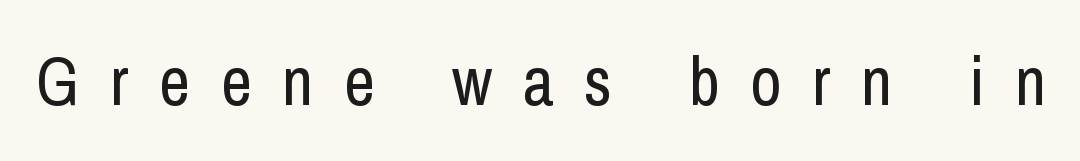
Q: Is the text bold? A: No.
Q: Is the text italic (slanted)? A: No, it is upright.
Q: Is the typeface a serif or a sans-serif typeface? A: Sans-serif.
Q: Is the text underlined? A: No.
Q: Is the spacing between letters normal or unusually wide? A: Unusually wide.
Q: Width (condensed, normal, or wide)? A: Condensed.
Q: Stroke contrast? A: Low.
Q: x-height? A: Medium.
Q: Monospaced? A: No.
